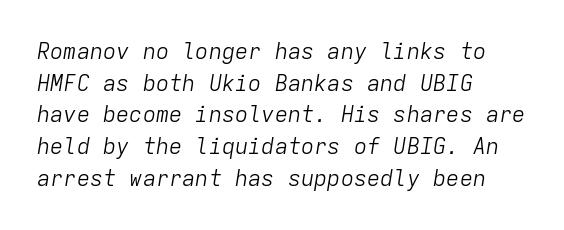
The image shows 22 px text type, italic (leaning right); set left-aligned, normal line spacing (1.44x), normal letter spacing, not underlined.
